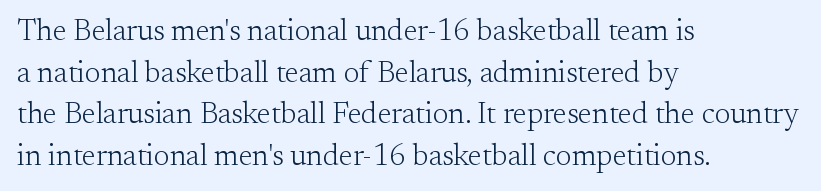
The letters advance in unequal steps, a hallmark of proportional type. Layout note: lines flush left. Nope, not italic — everything's standing straight. A serif font was chosen for this passage.
